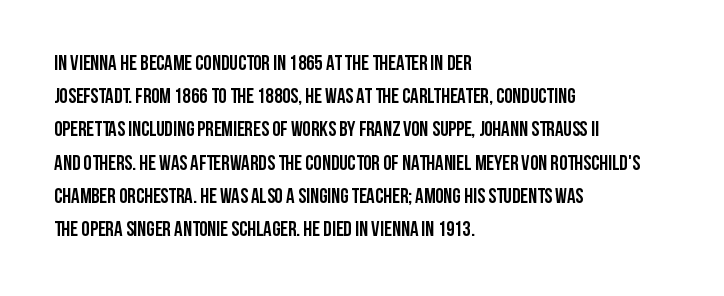
The font is running at its bold setting. Letters rest on an invisible, unmarked baseline. Students, note that the glyphs here touch the page at normal intervals. The rendering anchors every line to the left-hand side.
